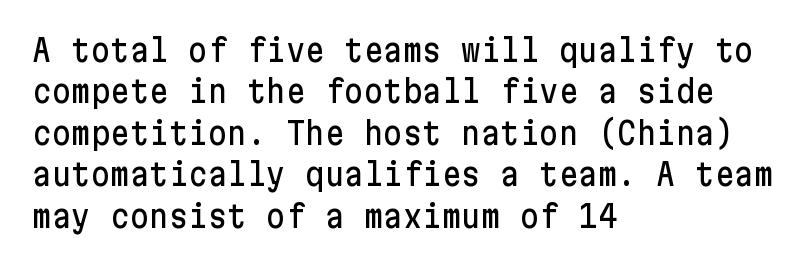
{"serif": "no", "italic": "no", "width": "normal", "stroke_contrast": "low", "x_height": "medium", "underline": "no", "align": "left", "line_spacing": "normal", "line_spacing_ratio": 1.38, "letter_spacing": "normal", "letter_spacing_em": 0.0, "glyph_px": 30}
